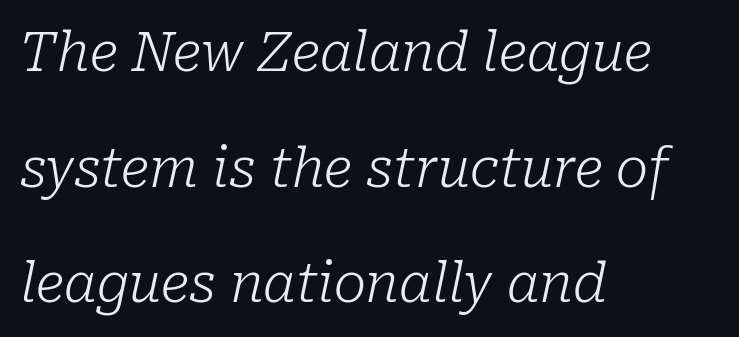
The strokes carry an ordinary text weight at most. No word sits above an underline. Yep, that's italic — everything's leaning. These lines are rendered in a variable-pitch font. Tracking here is standard; glyphs follow each other at the usual distance. These lines are set flush left with a ragged right edge.
